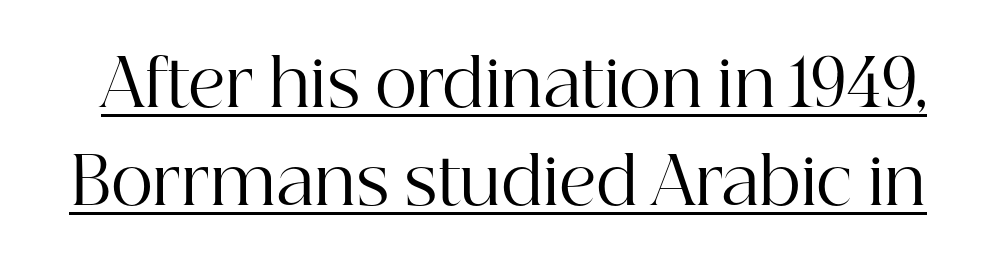
Nothing heavy about these letters — not bold at all. This is the regular roman posture of the typeface. The space between consecutive lines is moderate. Observe the ordinary spacing: letters are neighbours, not strangers.
